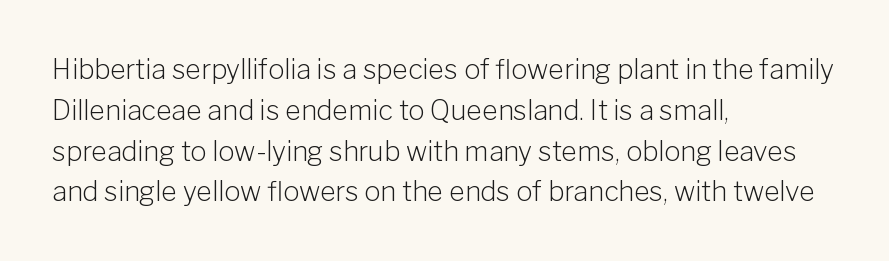
The image shows 27 px text type, upright; set left-aligned, normal line spacing (1.51x), normal letter spacing, not underlined.
